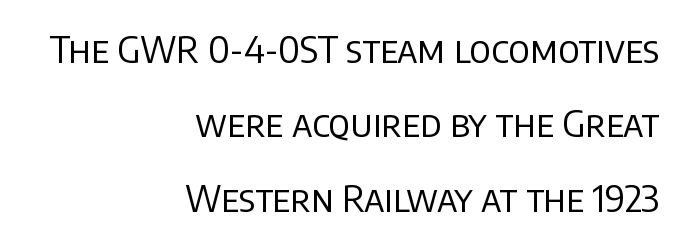
Q: Is the text bold? A: No.
Q: Is the text italic (slanted)? A: No, it is upright.
Q: Is the typeface a serif or a sans-serif typeface? A: Sans-serif.
Q: Is the text underlined? A: No.
Q: How is the paragraph aligned? A: Right-aligned.
Q: Is the spacing between letters normal or unusually wide? A: Normal.
Q: Is the spacing between lines tight, normal or loose? A: Loose.
Q: Width (condensed, normal, or wide)? A: Normal.
Q: Stroke contrast? A: Low.
Q: x-height? A: Large.
Q: Monospaced? A: No.
